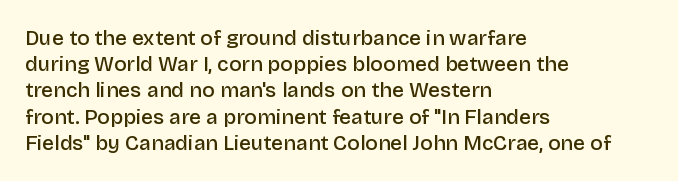
{"italic": "no", "bold": "semi", "underline": "no", "align": "left", "line_spacing": "normal", "line_spacing_ratio": 1.25, "letter_spacing": "normal", "letter_spacing_em": 0.0, "glyph_px": 21}
